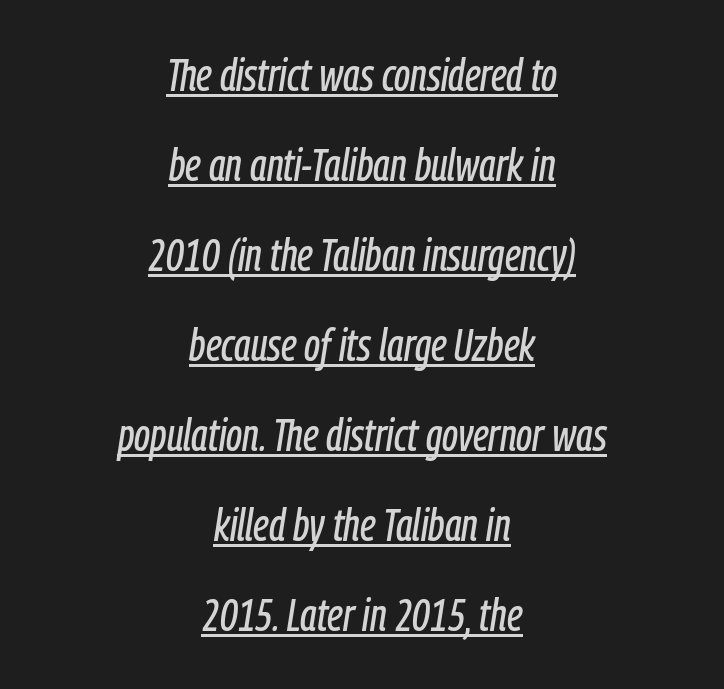
The space between consecutive lines is lavish. The letters are slanted; this is an italic face. Typeset on center — no edge is straight. Between one letter and the next there's only the usual sliver of space. The passage shown is typed in a proportional face where columns would drift. A typographer would call this underscored text.
